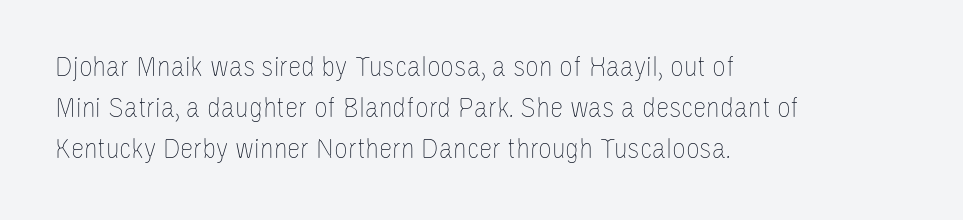
Q: Is the text bold? A: No.
Q: Is the text italic (slanted)? A: No, it is upright.
Q: Is the text underlined? A: No.
Q: How is the paragraph aligned? A: Left-aligned.
Q: Is the spacing between letters normal or unusually wide? A: Normal.
Q: Is the spacing between lines tight, normal or loose? A: Normal.
Q: Width (condensed, normal, or wide)? A: Condensed.
Q: Stroke contrast? A: Low.
Q: x-height? A: Large.
Q: Monospaced? A: No.
